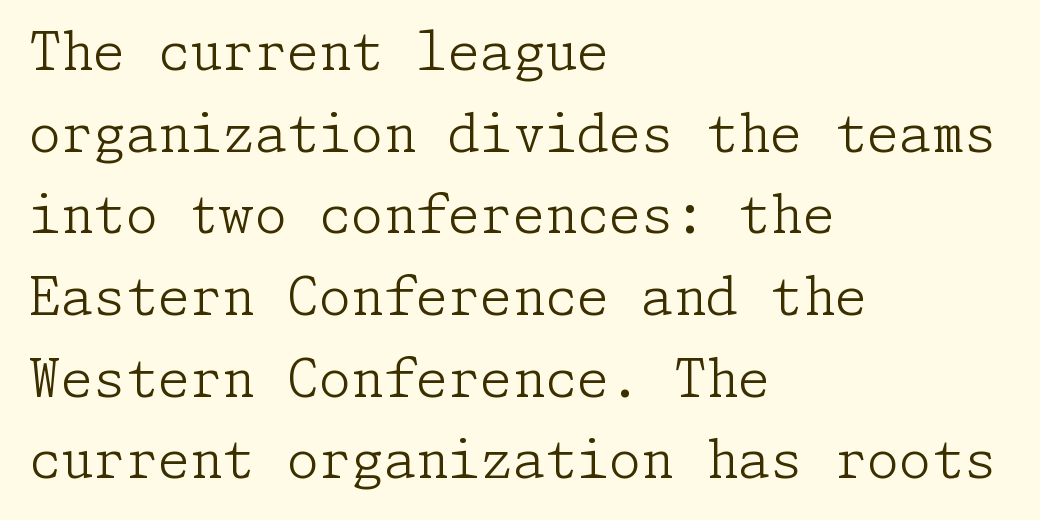
{"serif": "yes", "italic": "no", "bold": "no", "weight": "light", "width": "normal", "stroke_contrast": "low", "x_height": "medium", "underline": "no", "align": "left", "line_spacing": "normal", "line_spacing_ratio": 1.57, "letter_spacing": "normal", "letter_spacing_em": 0.0, "glyph_px": 52}
